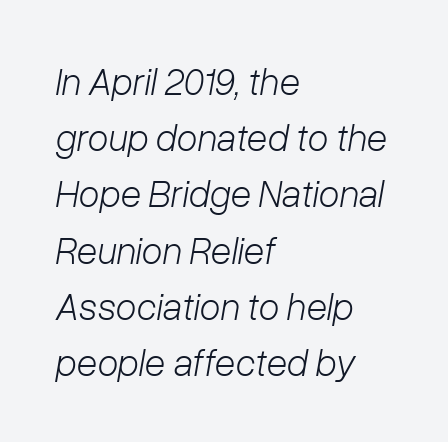
Whoever set this chose a conventional vertical rhythm. Default kerning and tracking; the words read as compact shapes. No extra ink here — the face is not bold. An italicized treatment has been applied to the whole sample.
